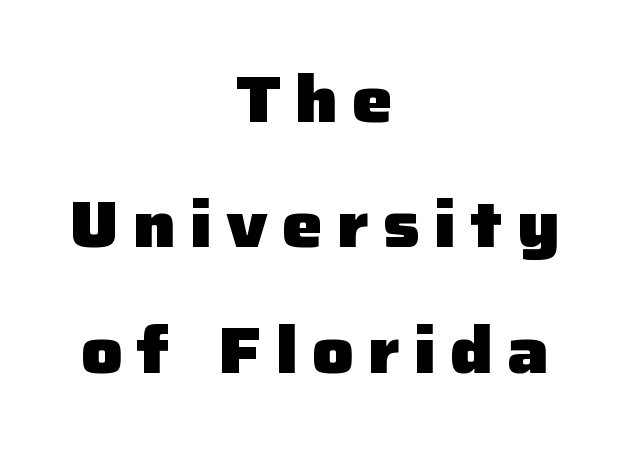
You could not count columns in this text — the font is proportionally spaced. Each glyph is drawn with heavy, bold strokes. Has an underline been added? It has not. Characters remain perfectly vertical along every line. Casual observation: everything's sitting right in the middle.
